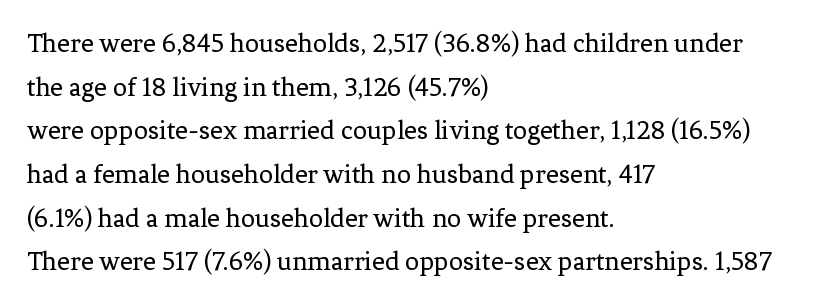
Q: Is the text bold? A: No.
Q: Is the text italic (slanted)? A: No, it is upright.
Q: Is the typeface a serif or a sans-serif typeface? A: Serif.
Q: Is the text underlined? A: No.
Q: How is the paragraph aligned? A: Left-aligned.
Q: Is the spacing between letters normal or unusually wide? A: Normal.
Q: Is the spacing between lines tight, normal or loose? A: Normal.
Q: Width (condensed, normal, or wide)? A: Normal.
Q: Stroke contrast? A: Low.
Q: x-height? A: Medium.
Q: Monospaced? A: No.
